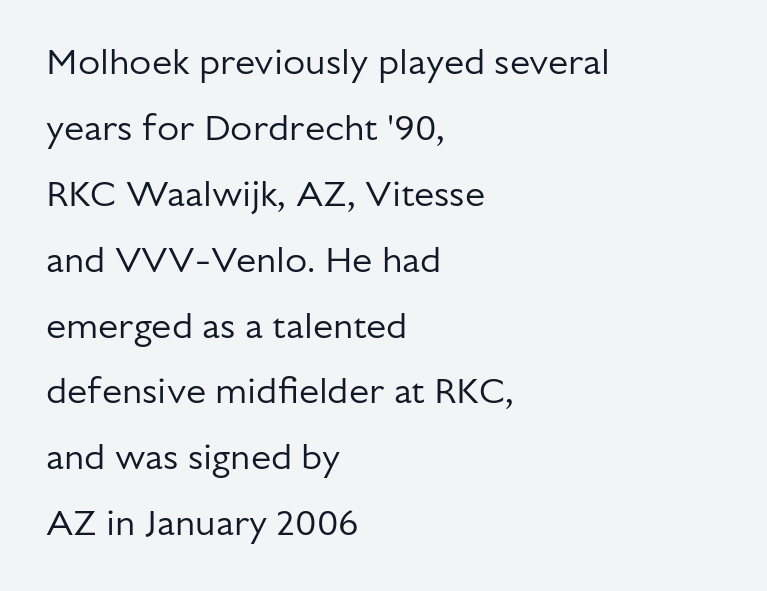
Q: Is the text bold? A: No.
Q: Is the text italic (slanted)? A: No, it is upright.
Q: Is the typeface a serif or a sans-serif typeface? A: Sans-serif.
Q: Is the text underlined? A: No.
Q: How is the paragraph aligned? A: Left-aligned.
Q: Is the spacing between letters normal or unusually wide? A: Normal.
Q: Width (condensed, normal, or wide)? A: Normal.
Q: Stroke contrast? A: Low.
Q: x-height? A: Medium.
Q: Monospaced? A: No.
